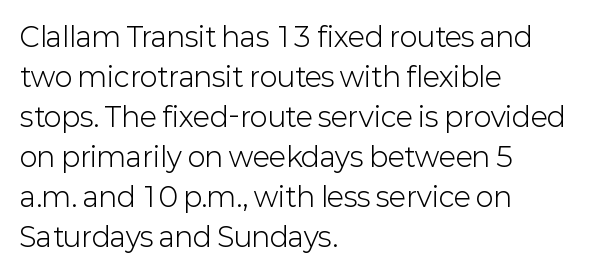
Q: Is the text bold? A: No.
Q: Is the text italic (slanted)? A: No, it is upright.
Q: Is the text underlined? A: No.
Q: How is the paragraph aligned? A: Left-aligned.
Q: Is the spacing between letters normal or unusually wide? A: Normal.
Q: Is the spacing between lines tight, normal or loose? A: Normal.
